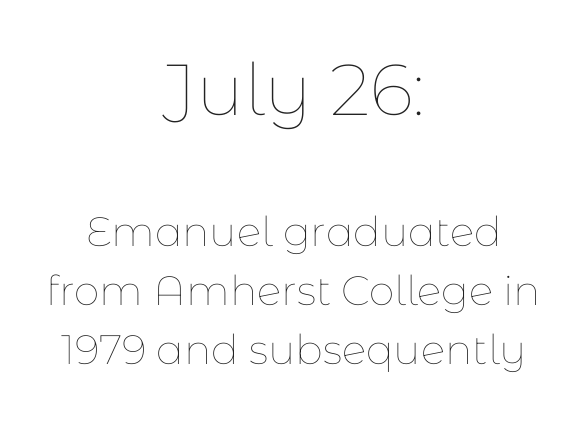
{"italic": "no", "bold": "no", "weight": "thin", "width": "normal", "stroke_contrast": "low", "x_height": "medium", "monospaced": "no", "underline": "no", "align": "center", "line_spacing": "normal", "line_spacing_ratio": 1.44, "letter_spacing": "normal", "letter_spacing_em": 0.0, "larger_block": "first", "size_ratio": 1.76, "glyph_px": 72}
